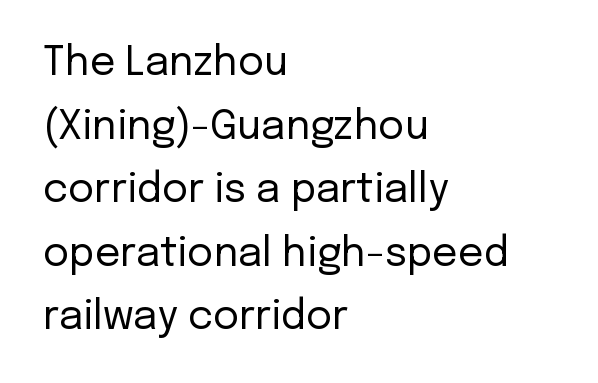
Q: Is the text bold? A: No.
Q: Is the text italic (slanted)? A: No, it is upright.
Q: Is the typeface a serif or a sans-serif typeface? A: Sans-serif.
Q: Is the text underlined? A: No.
Q: How is the paragraph aligned? A: Left-aligned.
Q: Is the spacing between letters normal or unusually wide? A: Normal.
Q: Is the spacing between lines tight, normal or loose? A: Normal.
Q: Width (condensed, normal, or wide)? A: Normal.
Q: Stroke contrast? A: Low.
Q: x-height? A: Medium.
Q: Monospaced? A: No.
